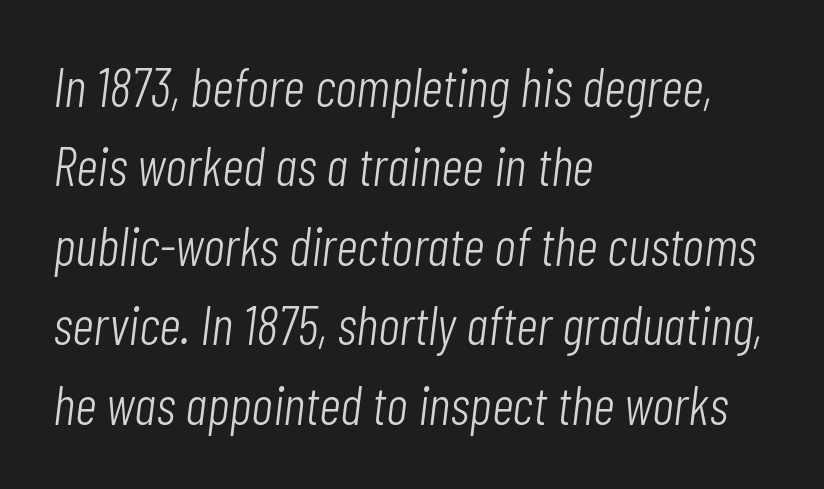
Q: Is the text bold? A: No.
Q: Is the text italic (slanted)? A: Yes, it leans right by about 7 degrees.
Q: Is the text underlined? A: No.
Q: How is the paragraph aligned? A: Left-aligned.
Q: Is the spacing between letters normal or unusually wide? A: Normal.
Q: Is the spacing between lines tight, normal or loose? A: Normal.
Q: Width (condensed, normal, or wide)? A: Condensed.
Q: Stroke contrast? A: Low.
Q: x-height? A: Medium.
Q: Monospaced? A: No.
